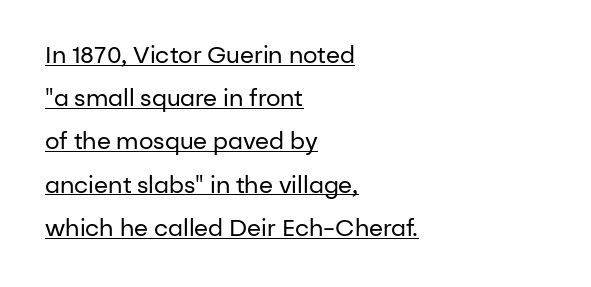
The image shows 23 px text type, upright; set left-aligned, line spacing 1.88x, normal letter spacing, underlined.
